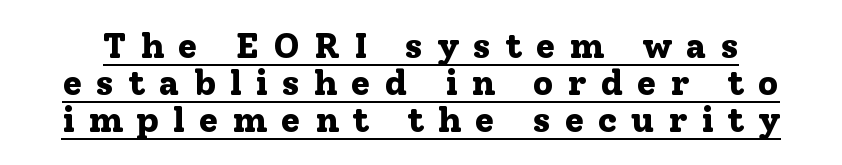
Check the space under the baseline: a stroke is drawn there. The glyphs in this specimen are seriffed. Each letter keeps its own natural width here, so spacing adapts to shape. Set as a true bold cut, around the 700 mark.
